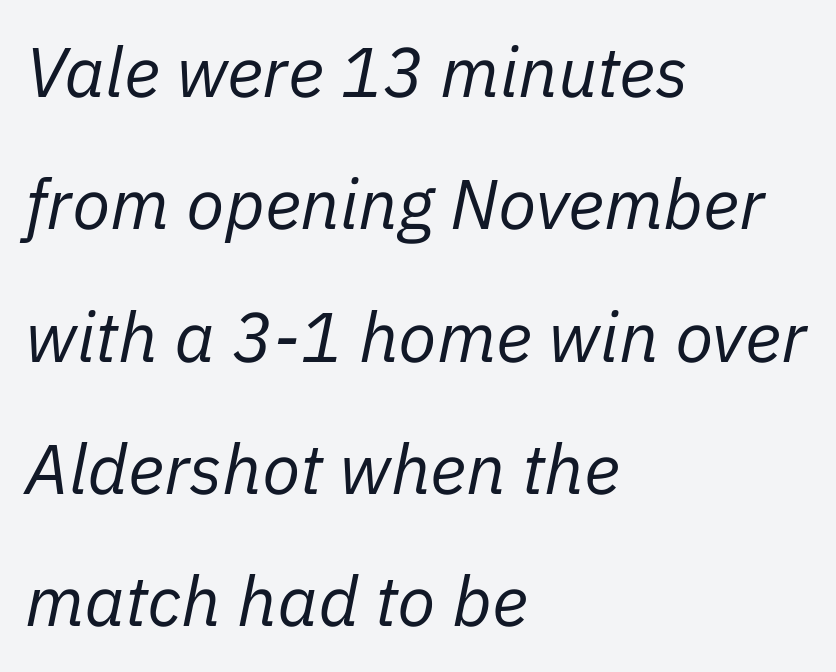
The image shows 70 px regular-weight type, italic (leaning right); set left-aligned, line spacing 1.89x, normal letter spacing, not underlined; low stroke contrast and a medium x-height.
